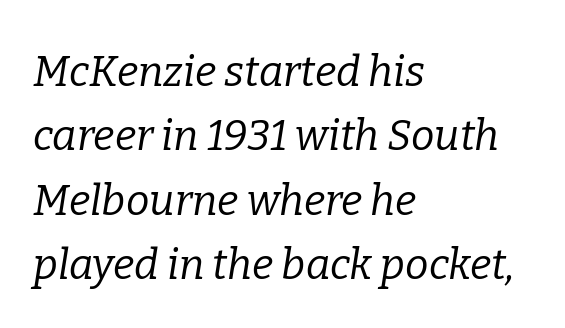
The image shows 42 px regular-weight serif type, italic (leaning right); set left-aligned, normal line spacing (1.53x), normal letter spacing, not underlined; low stroke contrast and a medium x-height.
